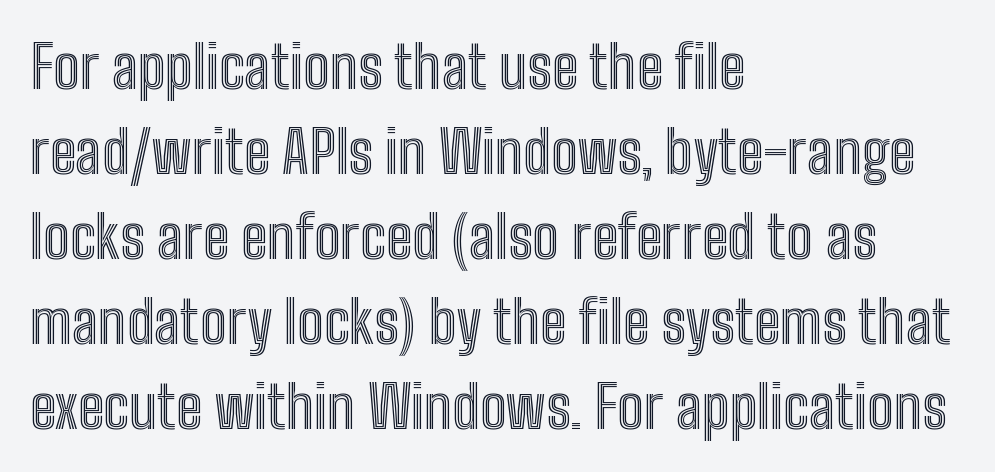
Q: Is the text italic (slanted)? A: No, it is upright.
Q: Is the text underlined? A: No.
Q: How is the paragraph aligned? A: Left-aligned.
Q: Is the spacing between letters normal or unusually wide? A: Normal.
Q: Is the spacing between lines tight, normal or loose? A: Normal.
Q: Width (condensed, normal, or wide)? A: Condensed.
Q: x-height? A: Medium.
Q: Monospaced? A: No.
